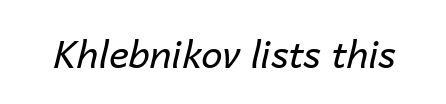
{"italic": "yes", "lean": "right", "slant_degrees": 14, "bold": "no", "weight": "regular", "width": "normal", "stroke_contrast": "low", "x_height": "medium", "monospaced": "no", "underline": "no", "letter_spacing": "normal", "letter_spacing_em": 0.0, "glyph_px": 38}
